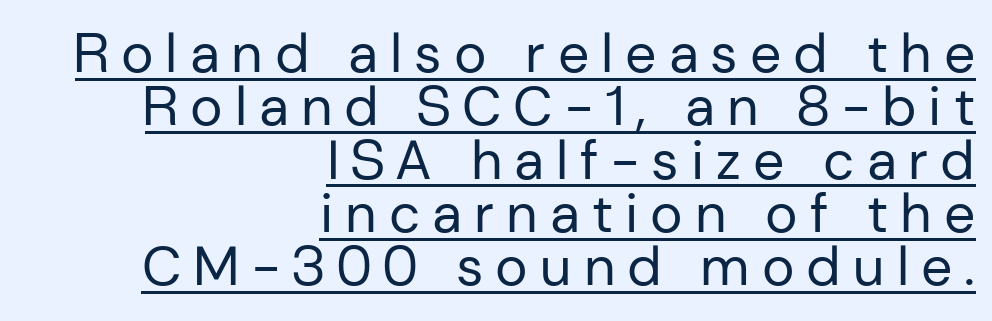
Q: Is the text bold? A: No.
Q: Is the text italic (slanted)? A: No, it is upright.
Q: Is the typeface a serif or a sans-serif typeface? A: Sans-serif.
Q: Is the text underlined? A: Yes.
Q: How is the paragraph aligned? A: Right-aligned.
Q: Is the spacing between letters normal or unusually wide? A: Unusually wide.
Q: Is the spacing between lines tight, normal or loose? A: Tight.
Q: Width (condensed, normal, or wide)? A: Normal.
Q: Stroke contrast? A: Low.
Q: x-height? A: Medium.
Q: Monospaced? A: No.
